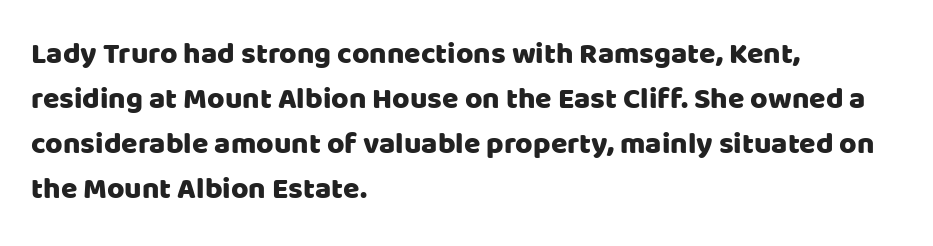
Q: Is the text italic (slanted)? A: No, it is upright.
Q: Is the typeface a serif or a sans-serif typeface? A: Sans-serif.
Q: Is the text underlined? A: No.
Q: How is the paragraph aligned? A: Left-aligned.
Q: Is the spacing between letters normal or unusually wide? A: Normal.
Q: Is the spacing between lines tight, normal or loose? A: Normal.
Q: Width (condensed, normal, or wide)? A: Normal.
Q: Stroke contrast? A: Low.
Q: x-height? A: Large.
Q: Monospaced? A: No.
